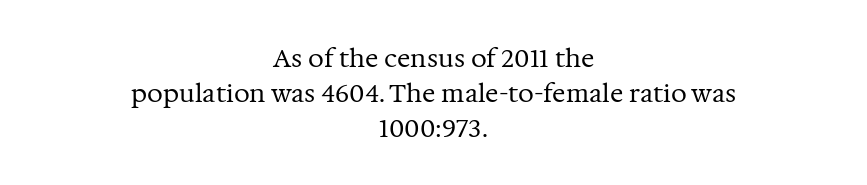
No word sits above an underline. Stems here are at most as thick as an everyday book face. Horizontally, the lines are justified to the midpoint only. Look at the tracking — it's just the regular setting, nothing added.
